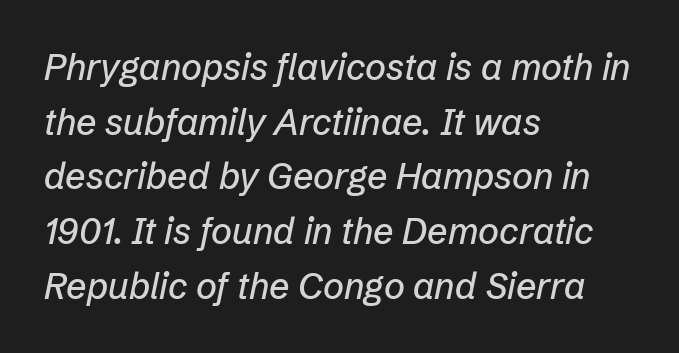
Q: Is the text italic (slanted)? A: Yes, it leans right by about 12 degrees.
Q: Is the text underlined? A: No.
Q: How is the paragraph aligned? A: Left-aligned.
Q: Is the spacing between letters normal or unusually wide? A: Normal.
Q: Is the spacing between lines tight, normal or loose? A: Normal.
Q: Width (condensed, normal, or wide)? A: Normal.
Q: Stroke contrast? A: Low.
Q: x-height? A: Medium.
Q: Monospaced? A: No.
